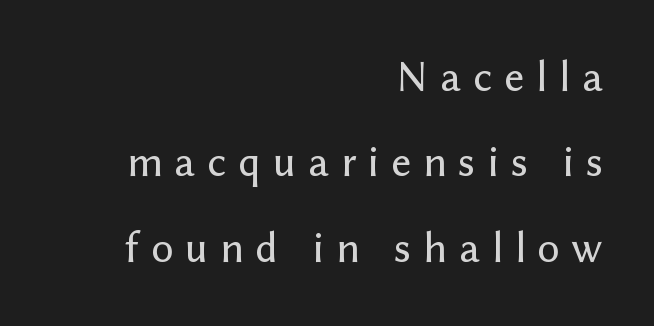
Q: Is the text italic (slanted)? A: No, it is upright.
Q: Is the typeface a serif or a sans-serif typeface? A: Sans-serif.
Q: Is the text underlined? A: No.
Q: How is the paragraph aligned? A: Right-aligned.
Q: Is the spacing between letters normal or unusually wide? A: Unusually wide.
Q: Is the spacing between lines tight, normal or loose? A: Loose.
Q: Width (condensed, normal, or wide)? A: Normal.
Q: Stroke contrast? A: Low.
Q: x-height? A: Medium.
Q: Monospaced? A: No.
